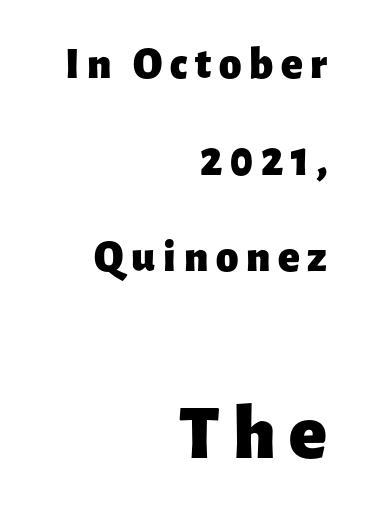
A typesetter would label this face a sans. What's the leading like? Stretched, with rows far apart. A typesetter would call this proportional, since set widths differ per character. Visually the block forms a straight wall on the right and a jagged coastline on the left. Emphasis by weight is at full strength: bold.
